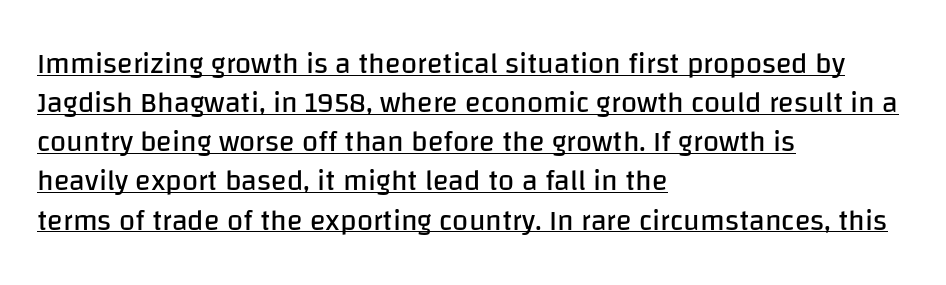
Do the characters align in a grid? No, the font is proportional. Is the type heavy? It reads as light-to-regular instead. Type style note: lacks serifs. A normal amount of white space separates one row of letters from the next. Beneath each row of characters lies a ruled line.
